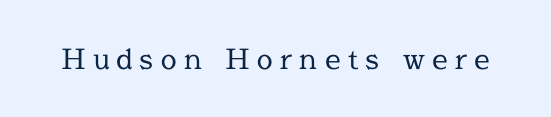
{"serif": "yes", "italic": "no", "bold": "no", "weight": "regular", "width": "normal", "x_height": "medium", "monospaced": "no", "underline": "no", "letter_spacing": "wide", "letter_spacing_em": 0.26, "glyph_px": 28}
